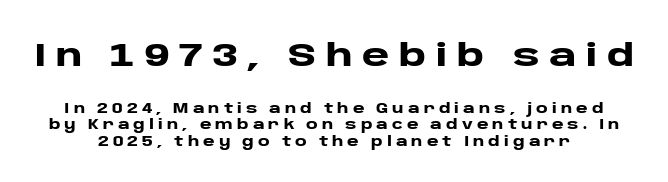
Q: Is the text bold? A: Yes.
Q: Is the text italic (slanted)? A: No, it is upright.
Q: Is the typeface a serif or a sans-serif typeface? A: Sans-serif.
Q: Is the text underlined? A: No.
Q: Is the spacing between letters normal or unusually wide? A: Unusually wide.
Q: Which block of text is set in a larger size, the first (top) or the second (bottom)? A: The first (top) one.
Q: Width (condensed, normal, or wide)? A: Wide.
Q: Stroke contrast? A: Low.
Q: x-height? A: Large.
Q: Monospaced? A: No.
